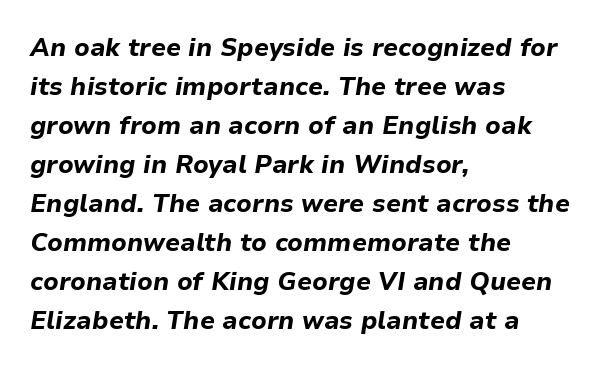
{"italic": "yes", "lean": "right", "slant_degrees": 9, "bold": "yes", "underline": "no", "align": "left", "line_spacing": "normal", "line_spacing_ratio": 1.56, "letter_spacing": "normal", "letter_spacing_em": 0.0, "glyph_px": 25}
